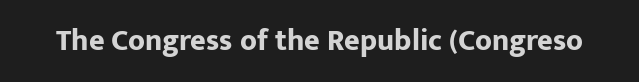
Q: Is the text bold? A: Yes.
Q: Is the text italic (slanted)? A: No, it is upright.
Q: Is the typeface a serif or a sans-serif typeface? A: Sans-serif.
Q: Is the text underlined? A: No.
Q: Is the spacing between letters normal or unusually wide? A: Normal.
Q: Width (condensed, normal, or wide)? A: Normal.
Q: Stroke contrast? A: Low.
Q: x-height? A: Medium.
Q: Monospaced? A: No.
